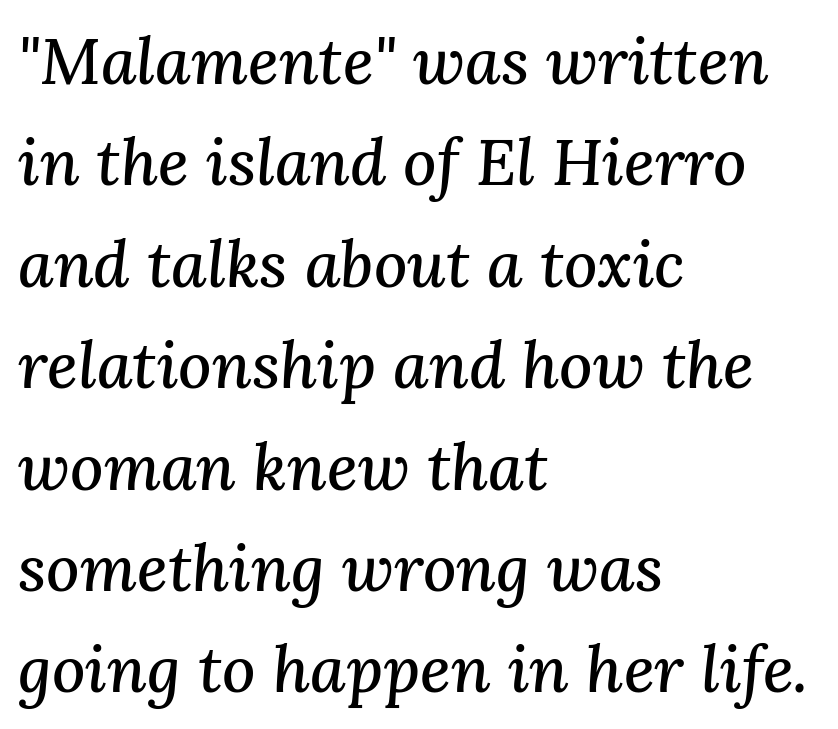
{"serif": "yes", "italic": "yes", "lean": "right", "slant_degrees": 3, "width": "normal", "stroke_contrast": "medium", "x_height": "medium", "monospaced": "no", "underline": "no", "align": "left", "line_spacing": "normal", "line_spacing_ratio": 1.56, "letter_spacing": "normal", "letter_spacing_em": 0.0, "glyph_px": 65}
